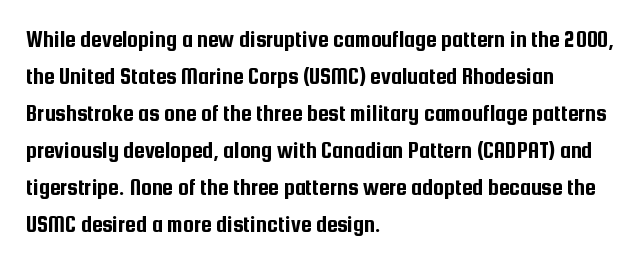
This is roman type, the default non-slanted kind. The lines in this sample share a left origin and differ only in where they stop. Glance below the letters and you will spot only blank space. The line-height multiplier appears to be the usual default. No extra tracking has been applied to these lines.
